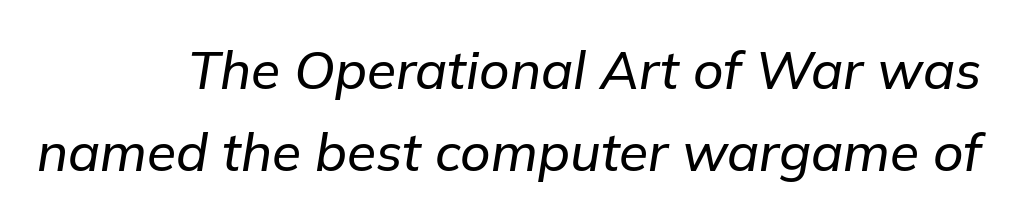
Q: Is the text italic (slanted)? A: Yes, it leans right by about 9 degrees.
Q: Is the text underlined? A: No.
Q: Is the spacing between letters normal or unusually wide? A: Normal.
Q: Is the spacing between lines tight, normal or loose? A: Normal.
Q: Width (condensed, normal, or wide)? A: Normal.
Q: Stroke contrast? A: Low.
Q: x-height? A: Medium.
Q: Monospaced? A: No.
